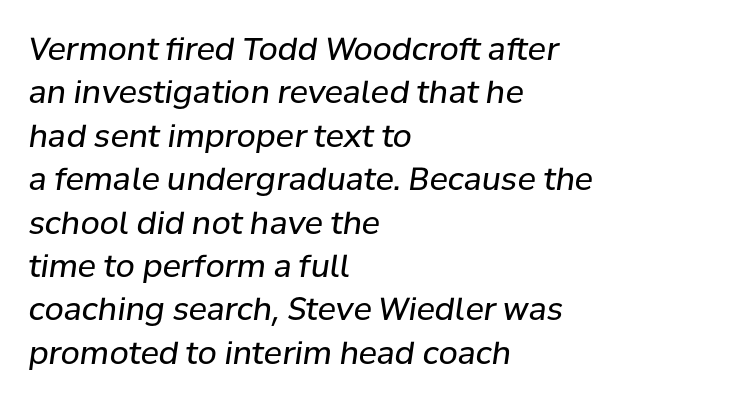
{"italic": "yes", "lean": "right", "slant_degrees": 8, "bold": "no", "weight": "regular", "width": "normal", "stroke_contrast": "low", "x_height": "medium", "monospaced": "no", "underline": "no", "align": "left", "line_spacing": "normal", "line_spacing_ratio": 1.4, "letter_spacing": "normal", "letter_spacing_em": 0.0, "glyph_px": 31}
